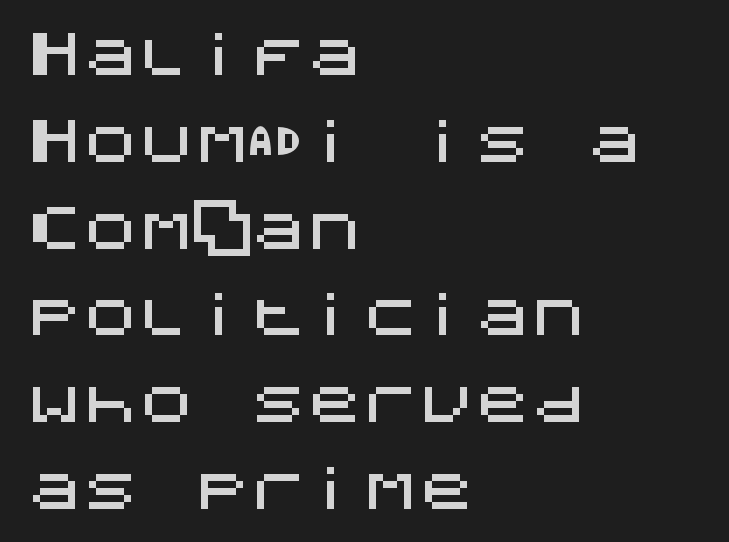
The image shows 56 px sans-serif type, upright; set left-aligned, normal line spacing (1.55x), normal letter spacing, not underlined; medium stroke contrast and a large x-height.
